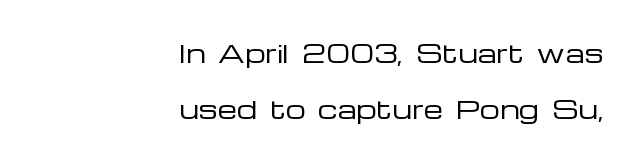
{"italic": "no", "bold": "no", "underline": "no", "align": "right", "line_spacing": "loose", "line_spacing_ratio": 2.23, "letter_spacing": "normal", "letter_spacing_em": 0.0, "glyph_px": 25}
